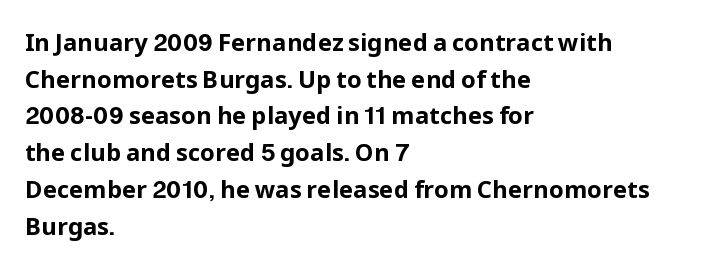
The image shows 24 px bold type, upright; set left-aligned, normal line spacing (1.53x), normal letter spacing, not underlined.
